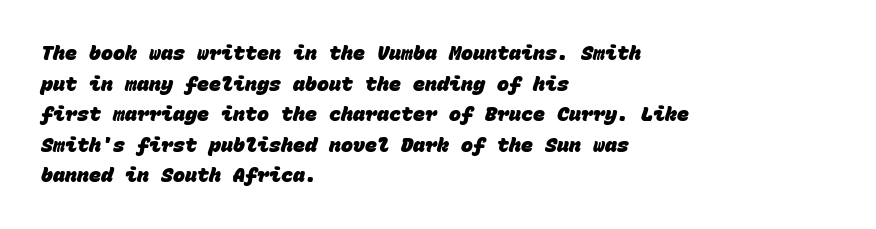
Q: Is the text bold? A: Yes.
Q: Is the text underlined? A: No.
Q: How is the paragraph aligned? A: Left-aligned.
Q: Is the spacing between letters normal or unusually wide? A: Normal.
Q: Is the spacing between lines tight, normal or loose? A: Normal.
